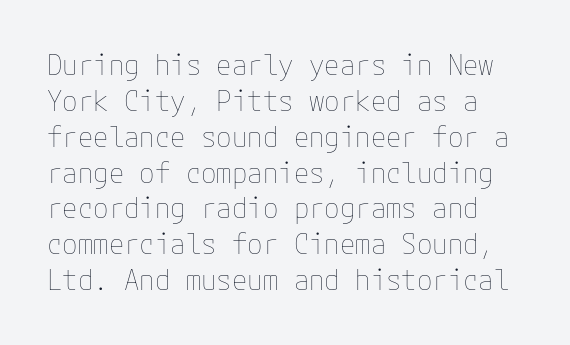
{"italic": "no", "bold": "no", "weight": "thin", "width": "normal", "stroke_contrast": "low", "x_height": "medium", "underline": "no", "line_spacing": "normal", "line_spacing_ratio": 1.28, "letter_spacing": "normal", "letter_spacing_em": 0.0, "glyph_px": 28}
